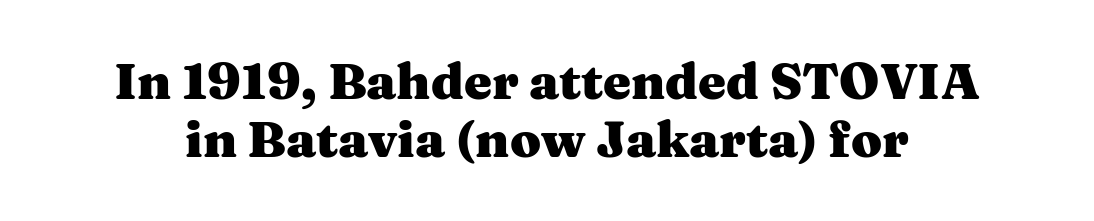
The image shows 50 px heavy, wide serif type, upright; set line spacing 1.17x, normal letter spacing, not underlined; medium stroke contrast and a medium x-height.
